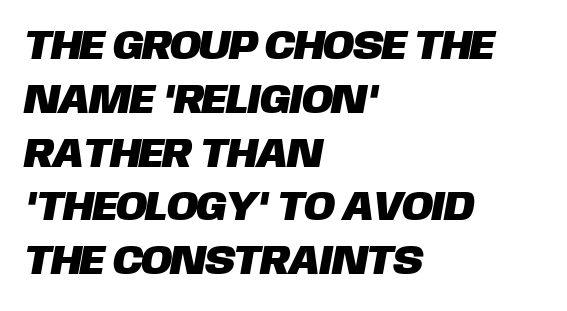
Honestly, the row spacing looks completely unremarkable. Serifs: no, the terminals of the letterforms are clean. The passage shown is typed in a proportional face where columns would drift. This sample is left-justified, so line endings fall wherever the words run out. A typesetter would call this zero additional tracking.
